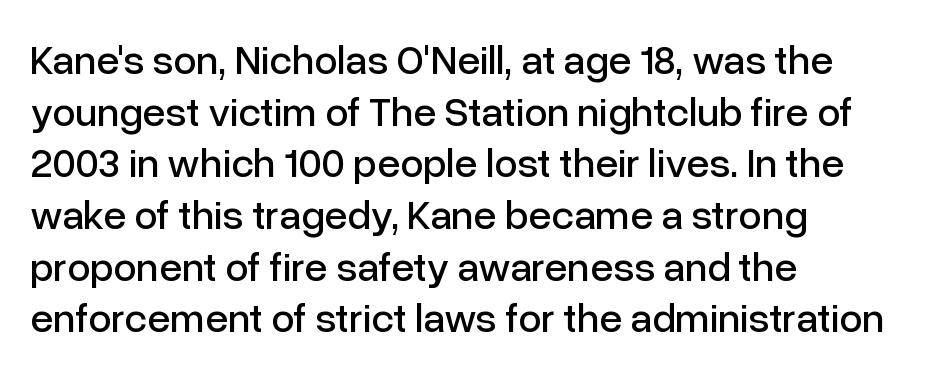
Is the letter spacing exaggerated? No — it looks like the ordinary default. The baseline area is clear. Every character sits straight up, as roman type does. Teacher's note: observe the even left margin — that is flush-left alignment. Spacing verdict: proportional, widths tailored to each character.
